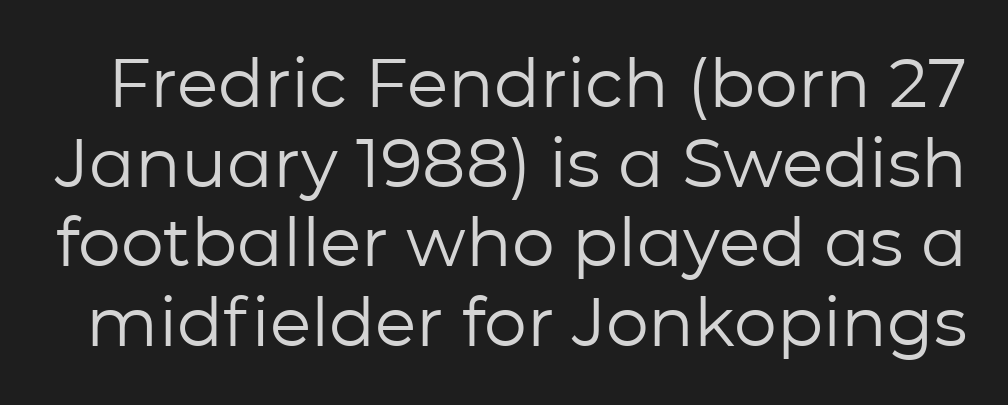
The image shows 68 px regular-weight sans-serif type, upright; set line spacing 1.17x, normal letter spacing, not underlined; low stroke contrast and a medium x-height.
